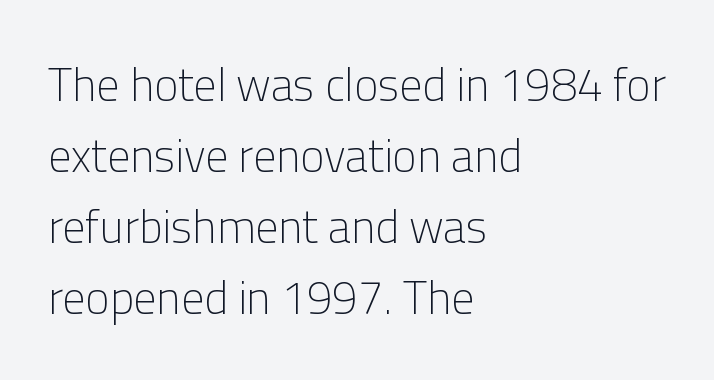
Q: Is the text bold? A: No.
Q: Is the text italic (slanted)? A: No, it is upright.
Q: Is the typeface a serif or a sans-serif typeface? A: Sans-serif.
Q: Is the text underlined? A: No.
Q: How is the paragraph aligned? A: Left-aligned.
Q: Is the spacing between letters normal or unusually wide? A: Normal.
Q: Is the spacing between lines tight, normal or loose? A: Normal.
Q: Width (condensed, normal, or wide)? A: Normal.
Q: Stroke contrast? A: Low.
Q: x-height? A: Medium.
Q: Monospaced? A: No.
